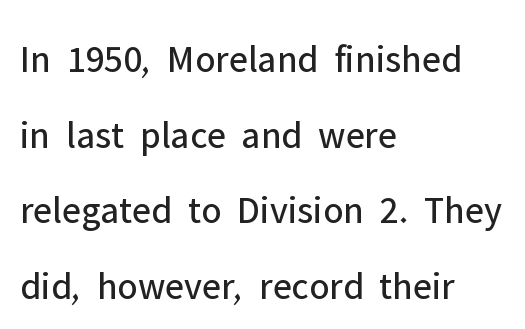
Q: Is the text bold? A: No.
Q: Is the text italic (slanted)? A: No, it is upright.
Q: Is the typeface a serif or a sans-serif typeface? A: Sans-serif.
Q: Is the text underlined? A: No.
Q: How is the paragraph aligned? A: Left-aligned.
Q: Is the spacing between letters normal or unusually wide? A: Normal.
Q: Is the spacing between lines tight, normal or loose? A: Loose.
Q: Width (condensed, normal, or wide)? A: Normal.
Q: Stroke contrast? A: Low.
Q: x-height? A: Medium.
Q: Monospaced? A: No.
